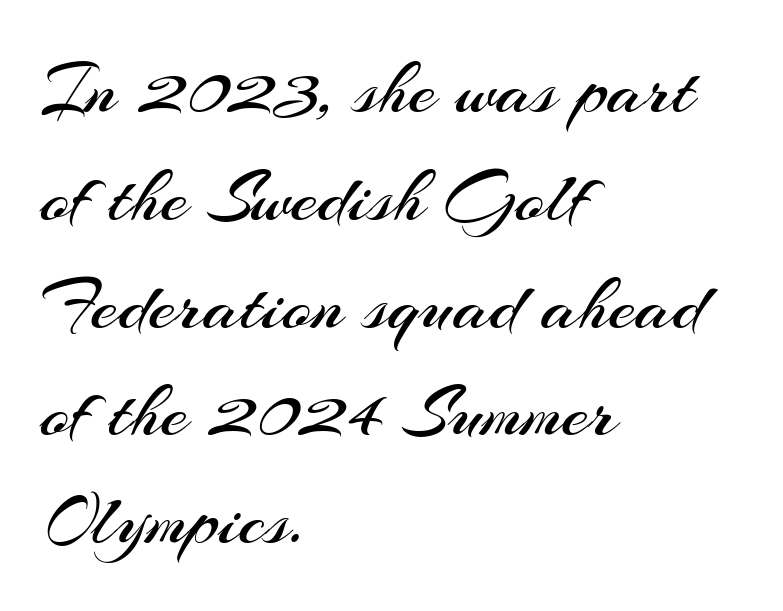
Q: Is the text bold? A: No.
Q: Is the text italic (slanted)? A: Yes.
Q: Is the typeface a serif or a sans-serif typeface? A: Sans-serif.
Q: Is the text underlined? A: No.
Q: How is the paragraph aligned? A: Left-aligned.
Q: Is the spacing between letters normal or unusually wide? A: Normal.
Q: Is the spacing between lines tight, normal or loose? A: Normal.
Q: Width (condensed, normal, or wide)? A: Normal.
Q: Stroke contrast? A: Medium.
Q: x-height? A: Small.
Q: Monospaced? A: No.
